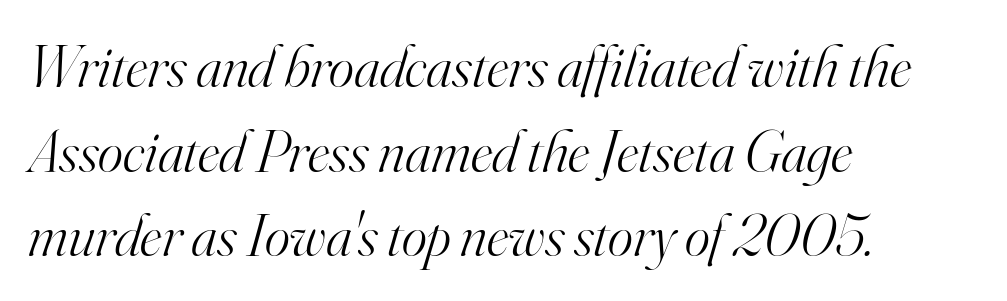
Unmarked baselines from the first word to the last. Quick note: italic. The vertical gap from one line to the next is medium. Does the type have serifs? Yes, each stem ends in a small foot. Weight class: somewhere from thin through regular. If you drew a ruler down the left edge, every line would touch it.
